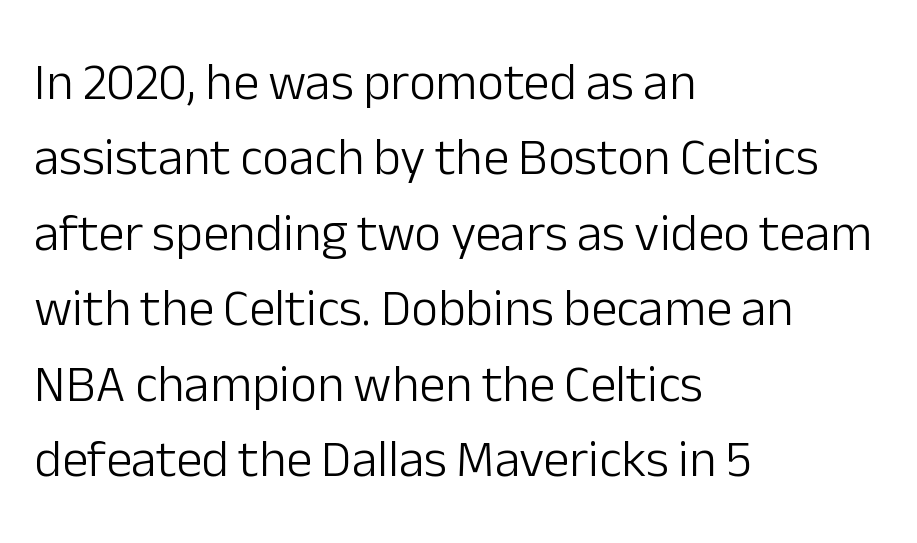
Has an underline been added? It has not. Is there much room between lines? A standard amount, neither cramped nor airy. Here the glyphs are tracked normally, forming tight word shapes. A student would call this left alignment; a typographer would say flush left, rag right. Notice how the stems are strictly vertical — no italics here.
